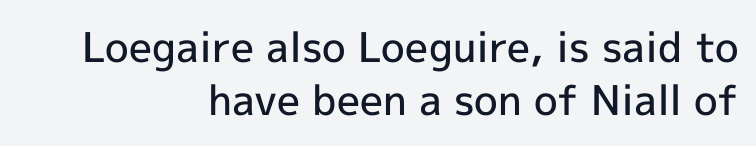
The image shows 41 px semibold sans-serif type, upright; set right-aligned, normal line spacing (1.29x), normal letter spacing, not underlined; a medium x-height.
